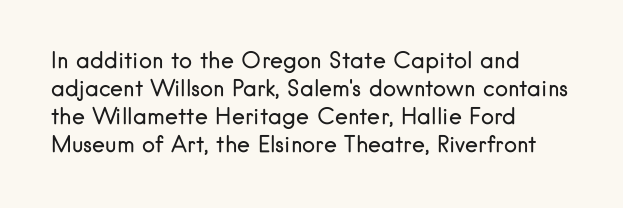
No extra ink here — the face is not bold. Students, observe: this is what conventionally led text looks like. Visually the block forms a straight wall on the left and a jagged coastline on the right. Clear beneath every line of the passage.
